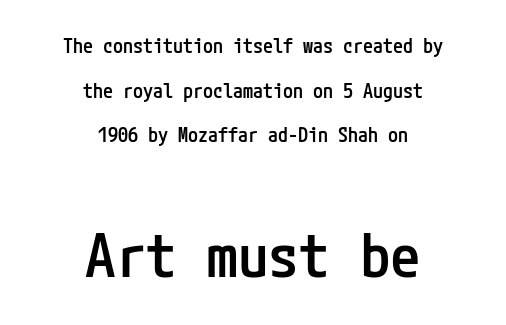
The image shows 61 px semibold, condensed sans-serif type, upright; set centered, loose line spacing (2.23x), normal letter spacing, not underlined; the second (bottom) block is 3.05x larger; low stroke contrast and a medium x-height.
